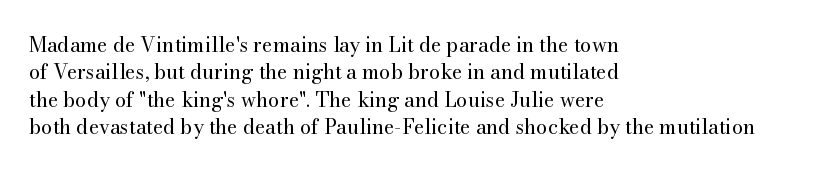
Caption: standard tracking, unaltered. Alignment: flush left. Line spacing here is normal. Weight: not bold — regular or lighter.
